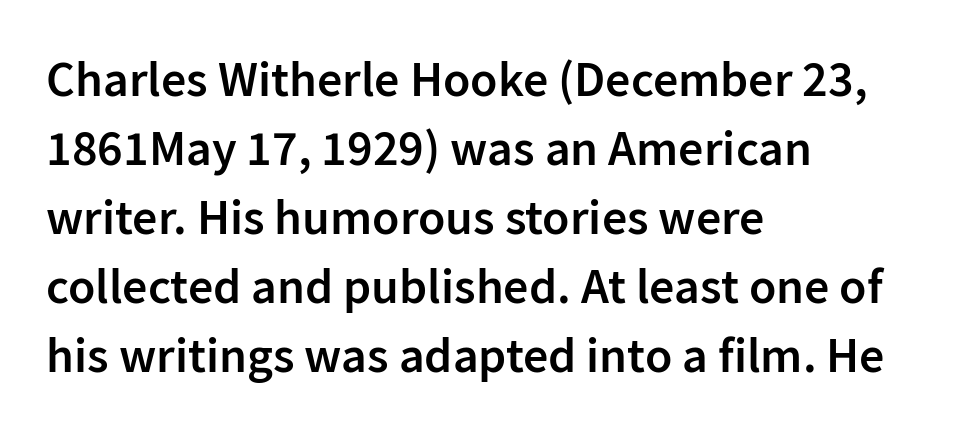
{"serif": "no", "italic": "no", "bold": "semi", "weight": "semibold", "width": "normal", "stroke_contrast": "low", "x_height": "medium", "monospaced": "no", "underline": "no", "align": "left", "line_spacing": "normal", "line_spacing_ratio": 1.38, "letter_spacing": "normal", "letter_spacing_em": 0.0, "glyph_px": 50}
